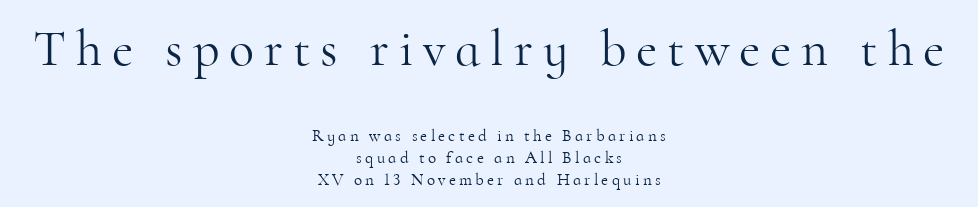
Q: Is the text bold? A: No.
Q: Is the text italic (slanted)? A: No, it is upright.
Q: Is the typeface a serif or a sans-serif typeface? A: Serif.
Q: Is the text underlined? A: No.
Q: How is the paragraph aligned? A: Centered.
Q: Is the spacing between lines tight, normal or loose? A: Normal.
Q: Which block of text is set in a larger size, the first (top) or the second (bottom)? A: The first (top) one.
Q: Width (condensed, normal, or wide)? A: Normal.
Q: Stroke contrast? A: High.
Q: x-height? A: Small.
Q: Monospaced? A: No.
